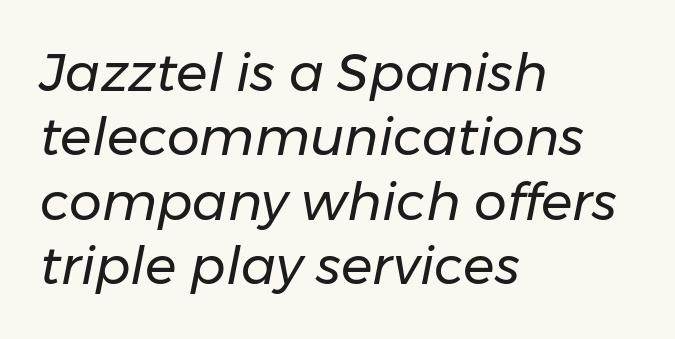
Q: Is the text bold? A: No.
Q: Is the text italic (slanted)? A: Yes, it leans right by about 11 degrees.
Q: Is the text underlined? A: No.
Q: How is the paragraph aligned? A: Left-aligned.
Q: Is the spacing between letters normal or unusually wide? A: Normal.
Q: Width (condensed, normal, or wide)? A: Normal.
Q: Stroke contrast? A: Low.
Q: x-height? A: Medium.
Q: Monospaced? A: No.
